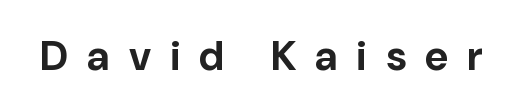
Tracking here is generous; glyphs stand well apart from one another. Nope, no serifs anywhere on these letters. The letters advance in unequal steps, a hallmark of proportional type. The area under the type is left untouched. Unlike italic type, these characters show no tilt at all. Look at the stroke-to-counter ratio: heavy, a bold.
